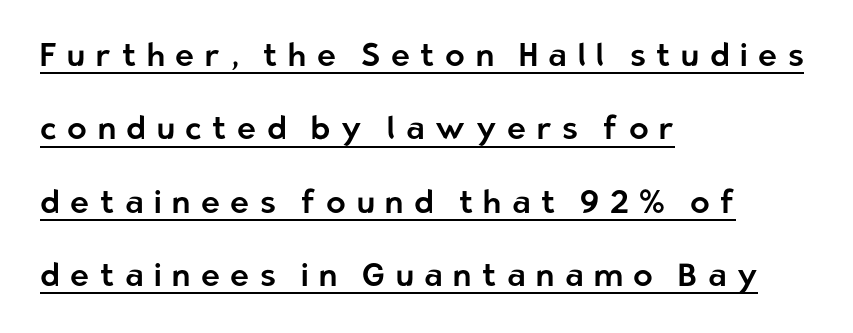
The image shows 32 px sans-serif type, upright; set left-aligned, loose line spacing (2.29x), unusually wide letter spacing (+0.33 em), underlined; low stroke contrast and a medium x-height.
